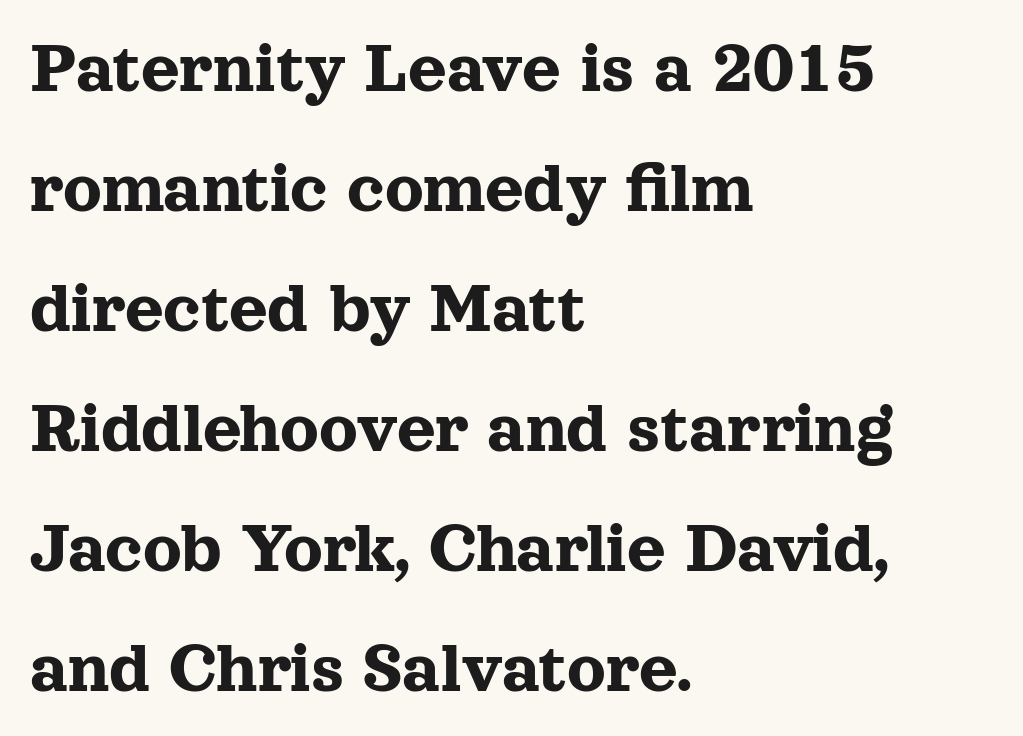
Q: Is the text italic (slanted)? A: No, it is upright.
Q: Is the typeface a serif or a sans-serif typeface? A: Serif.
Q: Is the text underlined? A: No.
Q: How is the paragraph aligned? A: Left-aligned.
Q: Is the spacing between letters normal or unusually wide? A: Normal.
Q: Is the spacing between lines tight, normal or loose? A: Normal.
Q: Width (condensed, normal, or wide)? A: Normal.
Q: x-height? A: Medium.
Q: Monospaced? A: No.
